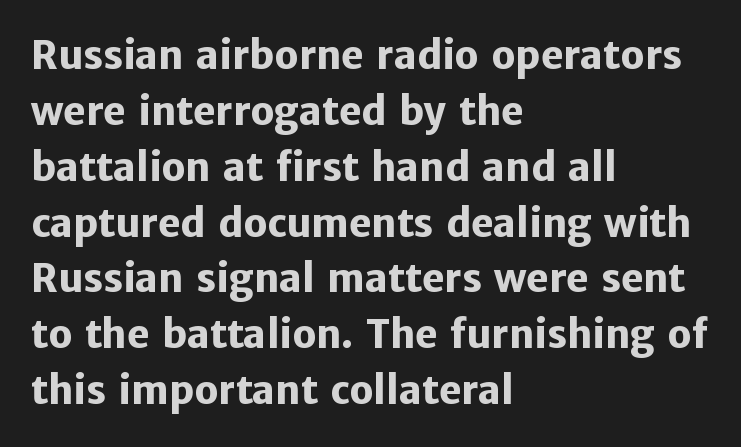
Rule under the text: the space is simply empty. Is the type bold? Yes — the strokes are clearly thick and heavy. The setting favours the left margin, as ordinary paragraphs usually do. This sample has the flowing, uneven cadence of proportional lettering. The rows are spaced the way most documents space them.
